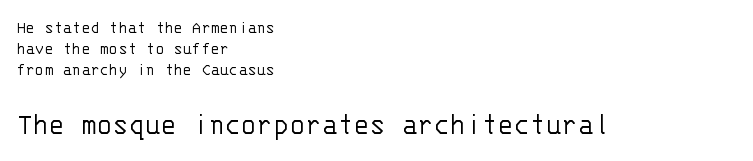
Examine the stroke ends and you'll find no serifs. The letters march in equal steps, a hallmark of fixed-pitch type. The words here are not underlined. Line beginnings align vertically; line endings do not.
